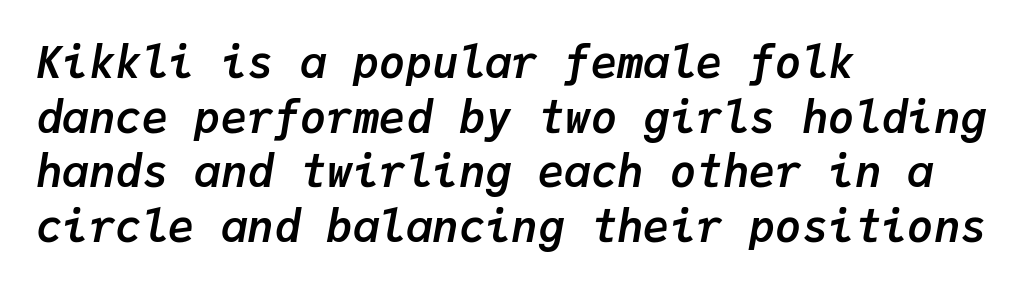
{"italic": "yes", "lean": "right", "slant_degrees": 9, "bold": "yes", "weight": "semibold", "width": "normal", "stroke_contrast": "low", "x_height": "medium", "monospaced": "yes", "underline": "no", "align": "left", "line_spacing_ratio": 1.24, "letter_spacing": "normal", "letter_spacing_em": 0.0, "glyph_px": 44}
